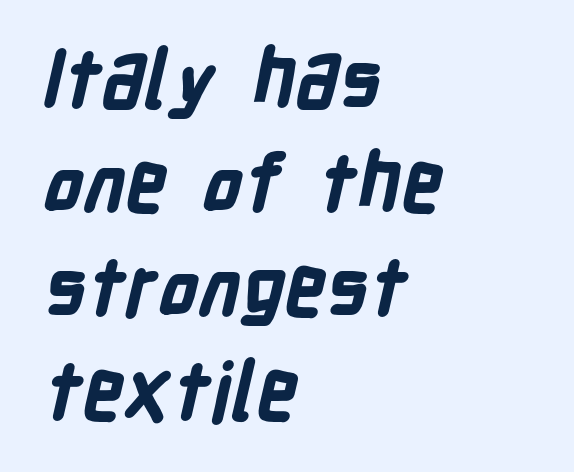
Q: Is the text bold? A: Yes.
Q: Is the typeface a serif or a sans-serif typeface? A: Sans-serif.
Q: Is the text underlined? A: No.
Q: How is the paragraph aligned? A: Left-aligned.
Q: Is the spacing between letters normal or unusually wide? A: Normal.
Q: Is the spacing between lines tight, normal or loose? A: Normal.
Q: Width (condensed, normal, or wide)? A: Condensed.
Q: Stroke contrast? A: Low.
Q: x-height? A: Medium.
Q: Monospaced? A: No.
